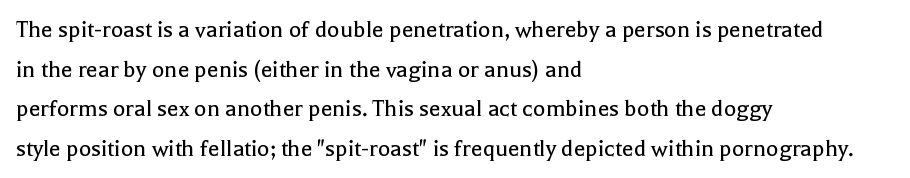
Q: Is the text bold? A: No.
Q: Is the text italic (slanted)? A: No, it is upright.
Q: Is the text underlined? A: No.
Q: How is the paragraph aligned? A: Left-aligned.
Q: Is the spacing between letters normal or unusually wide? A: Normal.
Q: Is the spacing between lines tight, normal or loose? A: Normal.
